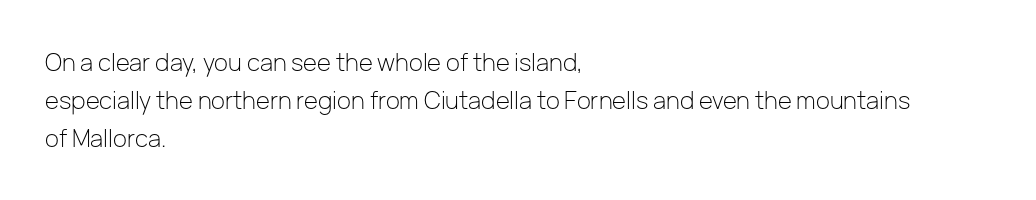
Caption: standard tracking, unaltered. How would I describe the line gaps? Plain and ordinary. Notice how the stems are strictly vertical — no italics here. The typeface has the unassuming heft of standard copy or less. The lines are quadded left.
